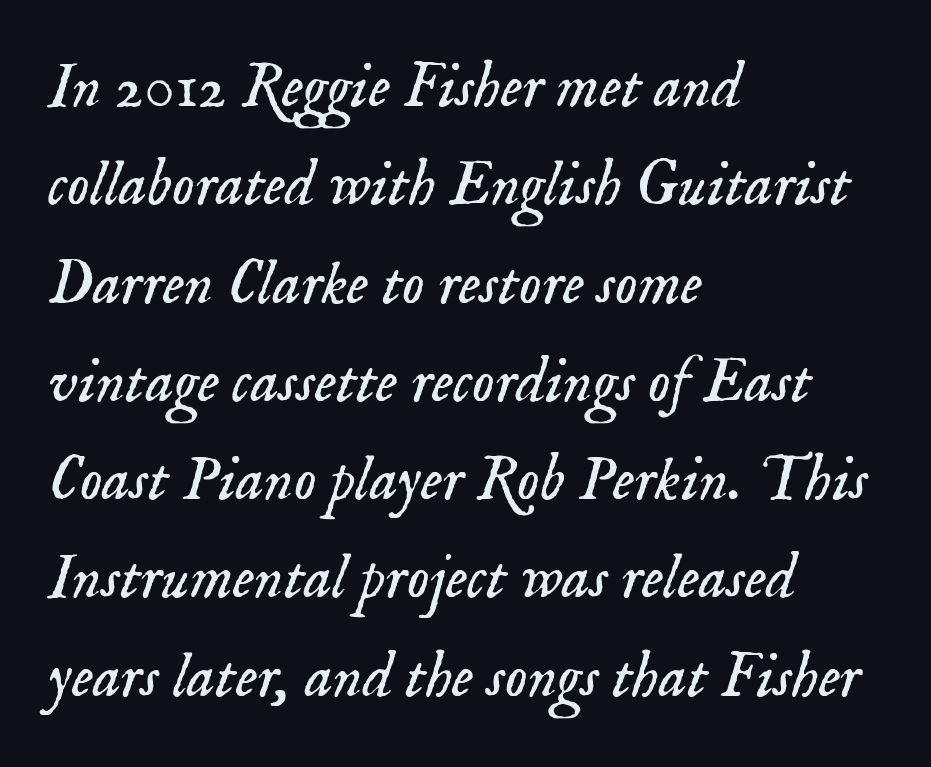
{"serif": "yes", "italic": "yes", "lean": "right", "slant_degrees": 18, "bold": "no", "weight": "light", "width": "normal", "stroke_contrast": "low", "x_height": "small", "monospaced": "no", "underline": "no", "align": "left", "line_spacing": "normal", "line_spacing_ratio": 1.56, "letter_spacing": "normal", "letter_spacing_em": 0.0, "glyph_px": 63}
